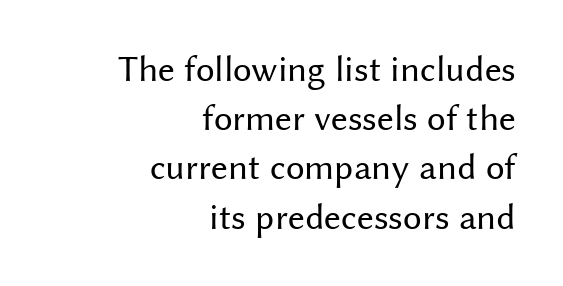
The image shows 37 px regular-weight sans-serif type, upright; set right-aligned, normal line spacing (1.33x), normal letter spacing, not underlined; medium stroke contrast and a medium x-height.
